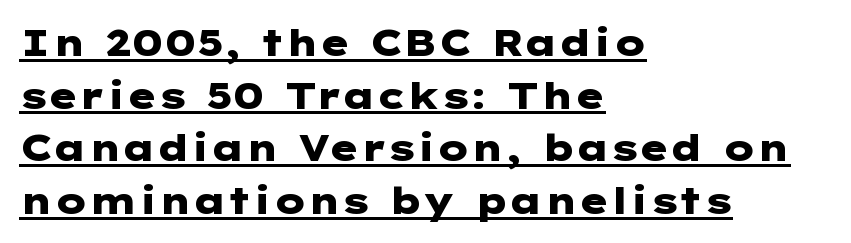
Q: Is the text bold? A: Yes.
Q: Is the text italic (slanted)? A: No, it is upright.
Q: Is the typeface a serif or a sans-serif typeface? A: Sans-serif.
Q: Is the text underlined? A: Yes.
Q: How is the paragraph aligned? A: Left-aligned.
Q: Is the spacing between letters normal or unusually wide? A: Normal.
Q: Is the spacing between lines tight, normal or loose? A: Normal.
Q: Width (condensed, normal, or wide)? A: Wide.
Q: Stroke contrast? A: Low.
Q: x-height? A: Medium.
